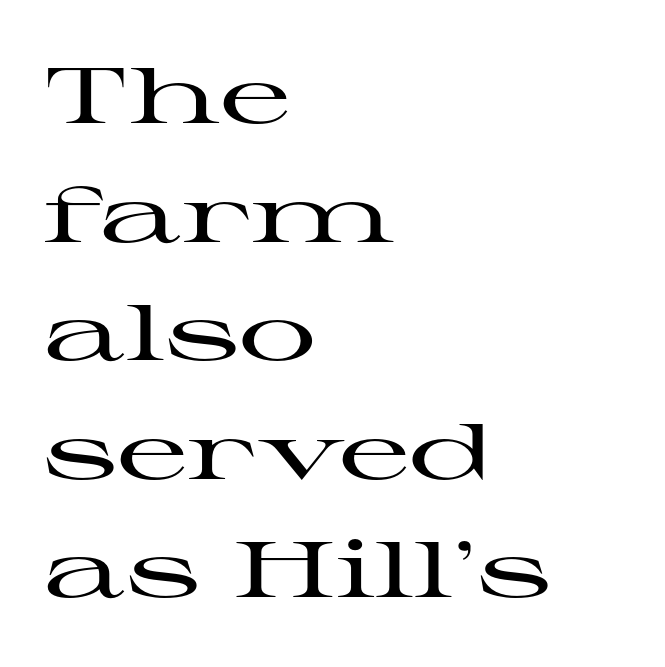
Q: Is the text italic (slanted)? A: No, it is upright.
Q: Is the typeface a serif or a sans-serif typeface? A: Serif.
Q: Is the text underlined? A: No.
Q: How is the paragraph aligned? A: Left-aligned.
Q: Is the spacing between letters normal or unusually wide? A: Normal.
Q: Is the spacing between lines tight, normal or loose? A: Normal.
Q: Width (condensed, normal, or wide)? A: Wide.
Q: Stroke contrast? A: High.
Q: x-height? A: Medium.
Q: Monospaced? A: No.
